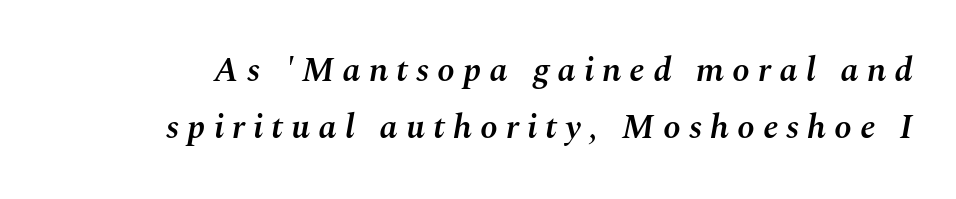
Q: Is the text bold? A: Semi-bold.
Q: Is the text italic (slanted)? A: Yes, it leans right by about 10 degrees.
Q: Is the text underlined? A: No.
Q: Is the spacing between letters normal or unusually wide? A: Unusually wide.
Q: Is the spacing between lines tight, normal or loose? A: Normal.
Q: Width (condensed, normal, or wide)? A: Normal.
Q: Stroke contrast? A: Medium.
Q: x-height? A: Medium.
Q: Monospaced? A: No.
